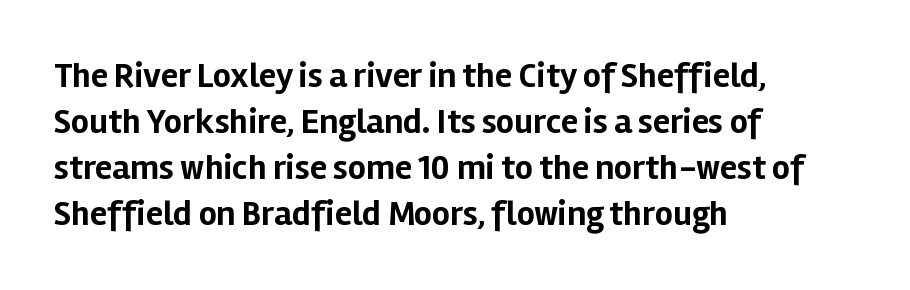
Q: Is the text bold? A: Yes.
Q: Is the text italic (slanted)? A: No, it is upright.
Q: Is the typeface a serif or a sans-serif typeface? A: Sans-serif.
Q: Is the text underlined? A: No.
Q: How is the paragraph aligned? A: Left-aligned.
Q: Is the spacing between letters normal or unusually wide? A: Normal.
Q: Is the spacing between lines tight, normal or loose? A: Normal.
Q: Width (condensed, normal, or wide)? A: Normal.
Q: Stroke contrast? A: Low.
Q: x-height? A: Medium.
Q: Monospaced? A: No.
